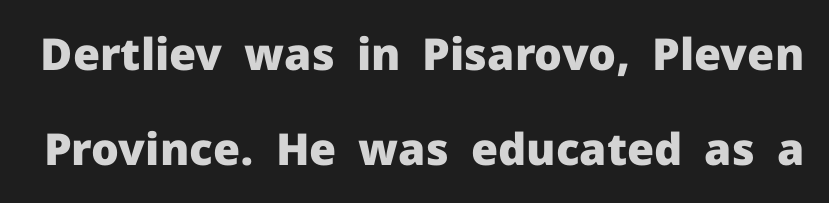
The rendering uses natural spacing where letterforms have individual widths. Descender tails drop into unmarked territory. Does the type have serifs? No, each stem ends abruptly. In terms of posture, this sample is upright. Set as a true bold cut, around the 700 mark. These lines keep a tight, regular rhythm from letter to letter.
